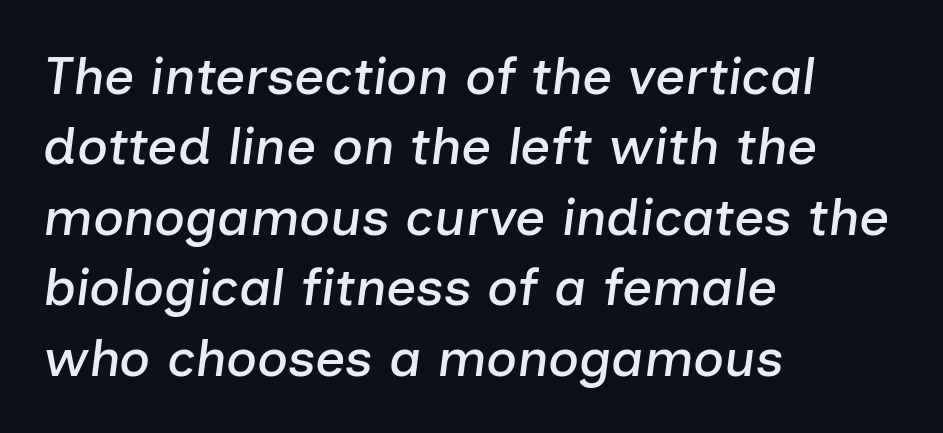
Q: Is the text italic (slanted)? A: Yes, it leans right by about 7 degrees.
Q: Is the text underlined? A: No.
Q: How is the paragraph aligned? A: Left-aligned.
Q: Is the spacing between letters normal or unusually wide? A: Normal.
Q: Is the spacing between lines tight, normal or loose? A: Normal.
Q: Width (condensed, normal, or wide)? A: Normal.
Q: Stroke contrast? A: Low.
Q: x-height? A: Medium.
Q: Monospaced? A: No.
